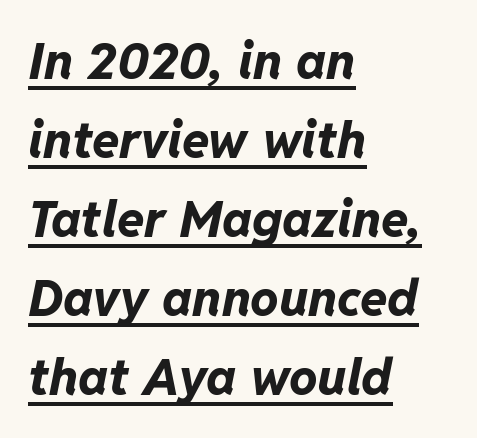
The image shows 50 px bold type, italic (leaning right); set left-aligned, normal line spacing (1.58x), normal letter spacing, underlined; low stroke contrast and a medium x-height.
